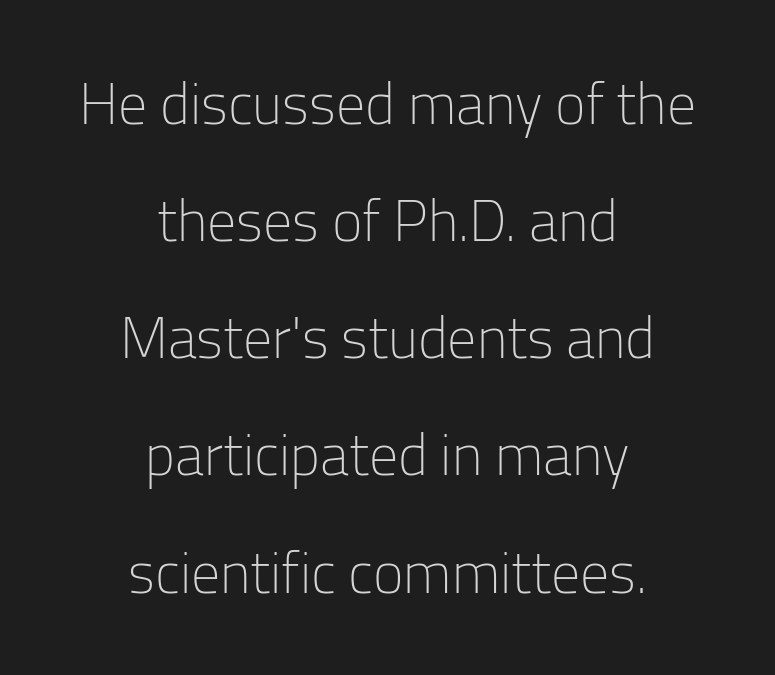
{"serif": "no", "italic": "no", "bold": "no", "weight": "light", "width": "normal", "stroke_contrast": "low", "x_height": "medium", "monospaced": "no", "underline": "no", "align": "center", "line_spacing": "loose", "line_spacing_ratio": 2.02, "letter_spacing": "normal", "letter_spacing_em": 0.0, "glyph_px": 58}
